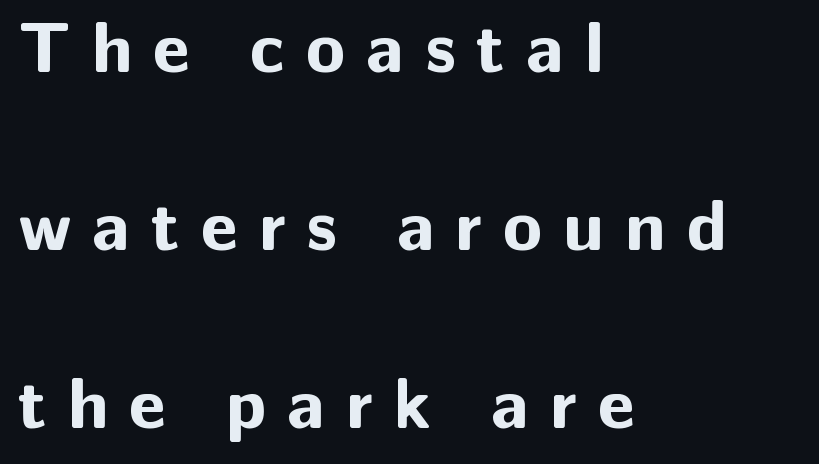
The image shows 72 px bold sans-serif type, upright; set left-aligned, loose line spacing (2.47x), unusually wide letter spacing (+0.29 em), not underlined; low stroke contrast and a medium x-height.
